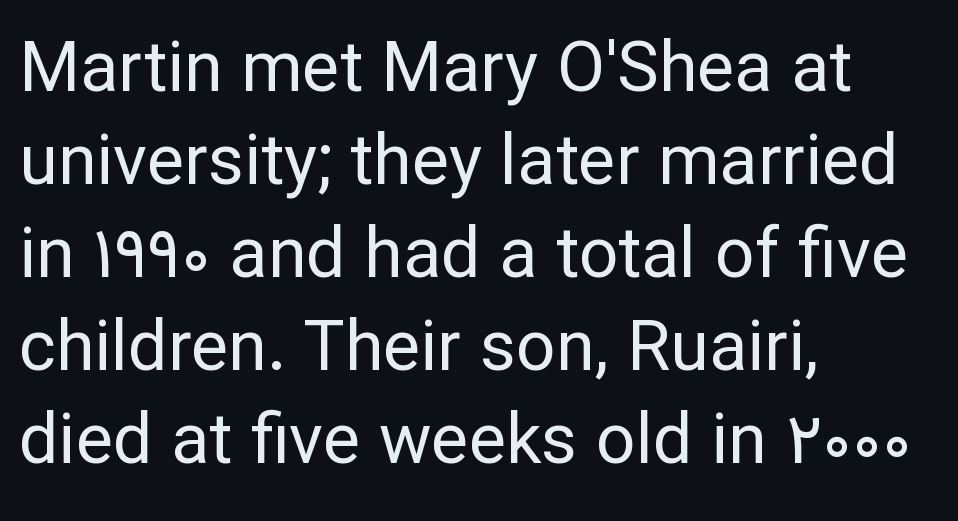
These lines were composed using upright roman letters. The rag falls on the right side of this text block. The baseline area is clear. Here the glyphs are tracked normally, forming tight word shapes. The strokes carry an ordinary text weight at most.
